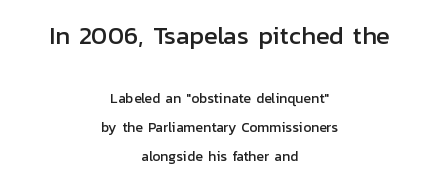
The image shows 25 px text type, upright; set centered, loose line spacing (2.05x), normal letter spacing, not underlined; the first (top) block is 1.79x larger.
